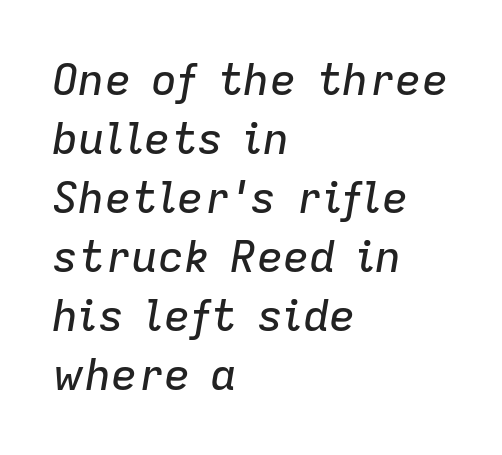
The whole block is typeset with a tilt. Do the characters align in a grid? No, the font is proportional. The rendering keeps characters at their native spacing. The space beneath each line is pristine and unruled.
